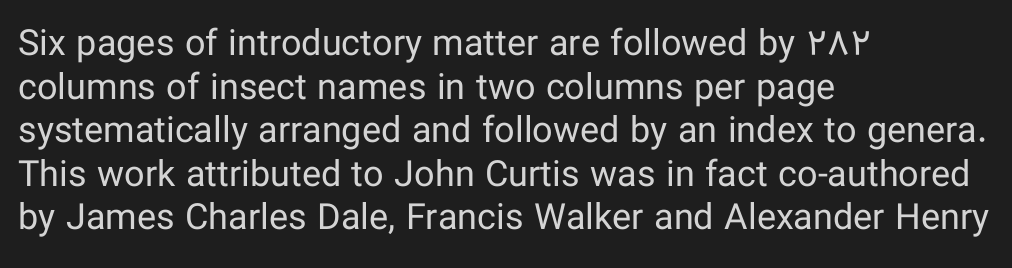
Q: Is the text bold? A: No.
Q: Is the text italic (slanted)? A: No, it is upright.
Q: Is the typeface a serif or a sans-serif typeface? A: Sans-serif.
Q: Is the text underlined? A: No.
Q: How is the paragraph aligned? A: Left-aligned.
Q: Is the spacing between letters normal or unusually wide? A: Normal.
Q: Width (condensed, normal, or wide)? A: Normal.
Q: Stroke contrast? A: Low.
Q: x-height? A: Medium.
Q: Monospaced? A: No.
